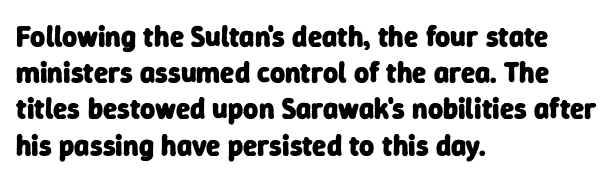
Q: Is the text bold? A: Yes.
Q: Is the typeface a serif or a sans-serif typeface? A: Sans-serif.
Q: Is the text underlined? A: No.
Q: How is the paragraph aligned? A: Left-aligned.
Q: Is the spacing between letters normal or unusually wide? A: Normal.
Q: Is the spacing between lines tight, normal or loose? A: Normal.
Q: Width (condensed, normal, or wide)? A: Normal.
Q: Stroke contrast? A: Low.
Q: x-height? A: Medium.
Q: Monospaced? A: No.
